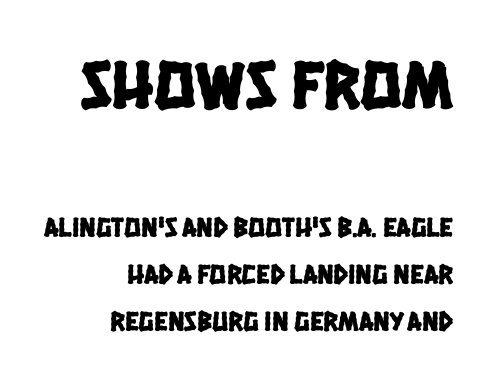
{"serif": "no", "width": "condensed", "stroke_contrast": "low", "x_height": "large", "monospaced": "no", "underline": "no", "align": "right", "line_spacing": "normal", "line_spacing_ratio": 1.67, "letter_spacing": "normal", "letter_spacing_em": 0.0, "larger_block": "first", "size_ratio": 2.46, "glyph_px": 69}
